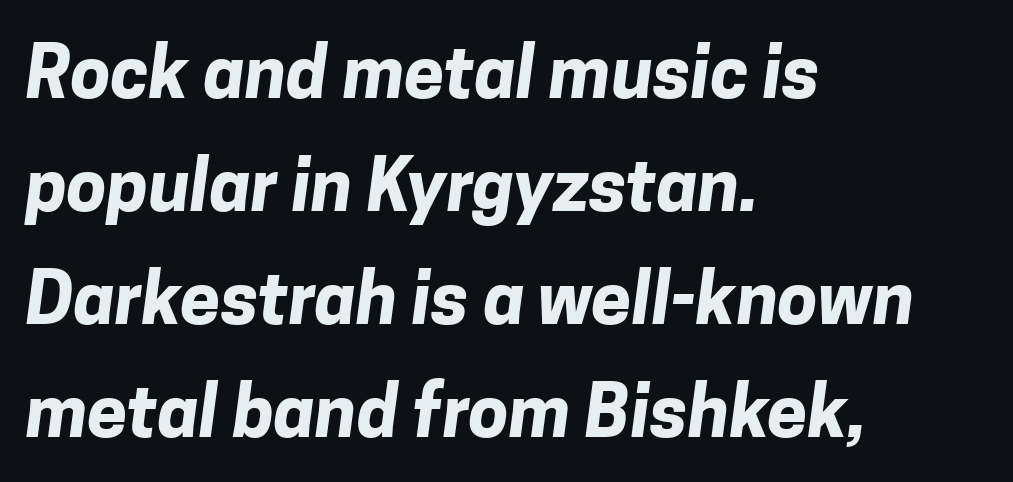
Examine the stroke ends and you'll find no serifs. Underline: absent. Line spacing here is normal. Thick stems and heavy bowls — unmistakably bold.
